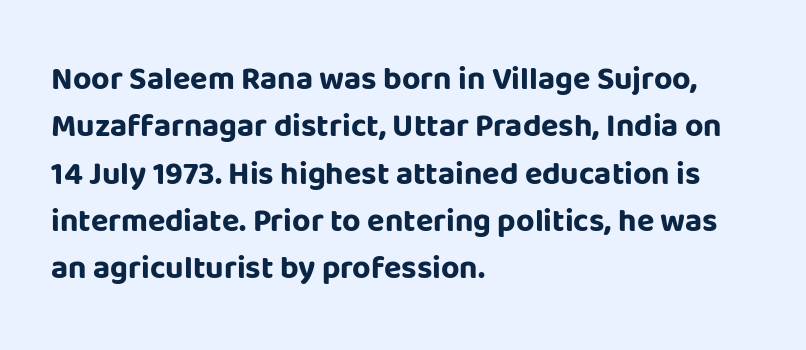
The setting favours the left margin, as ordinary paragraphs usually do. To sum up the face: it is a sans, with no serifs. Ordinary non-slanted type is in use. On the weight axis this lands at bold, roughly 700.
